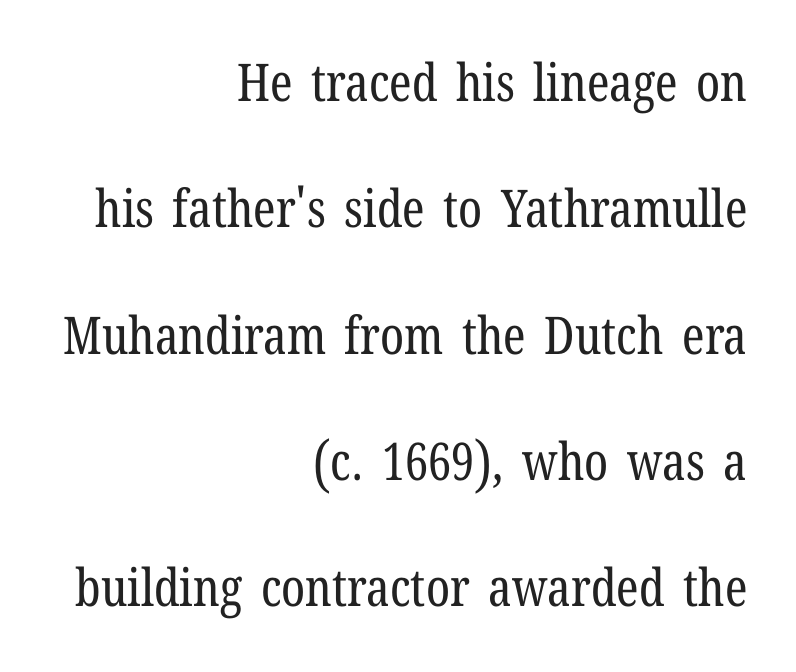
Is this a fixed-width face? No — the glyphs have proportional, varying widths. A typesetter would call this zero additional tracking. Stroke thickness stays within the range of a standard reading face or lighter. The line-height multiplier appears high, well above default. The space directly below the letters is spotless. Compared with a flush-left layout, this one pins lines to the opposite, right side.
